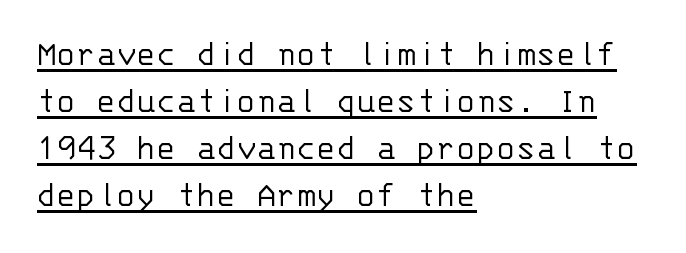
The cut favours lightness, reaching ordinary text weight at its darkest. Italic? Not at all — the glyphs are vertical. Layout note: lines flush left. The glyphs are accompanied by a horizontal stroke just below them.
